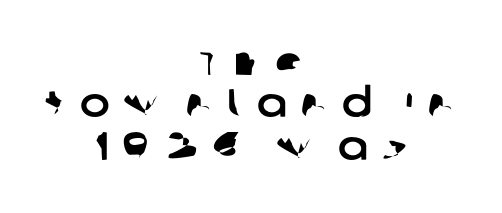
{"serif": "no", "width": "normal", "stroke_contrast": "low", "x_height": "large", "monospaced": "no", "underline": "no", "align": "center", "line_spacing": "tight", "line_spacing_ratio": 1.06, "letter_spacing": "wide", "letter_spacing_em": 0.35, "glyph_px": 40}
